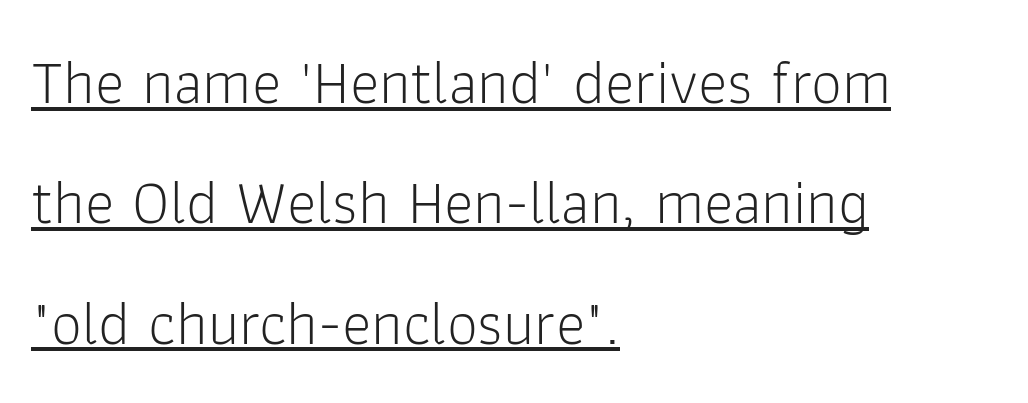
A typesetter would mark this as roman, not italic. Whoever set this chose breathing room over compactness in the vertical rhythm. Short and long lines alike share a common starting point at left. The specimen includes a rule beneath the text block's lines. A typesetter would call this proportional, since set widths differ per character.
